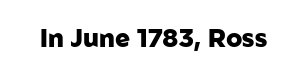
The image shows 25 px bold type, upright; set normal letter spacing, not underlined.
